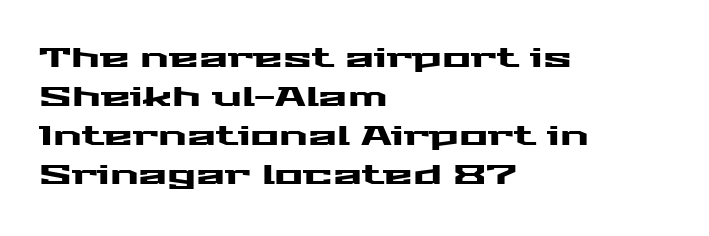
Evenly set lines give the paragraph a standard silhouette. What stands out about the letter spacing? Nothing — it is the standard amount. Glance below the letters and you will spot only blank space. The compositor pushed each line to the left boundary. The axis of the letterforms is exactly vertical.
